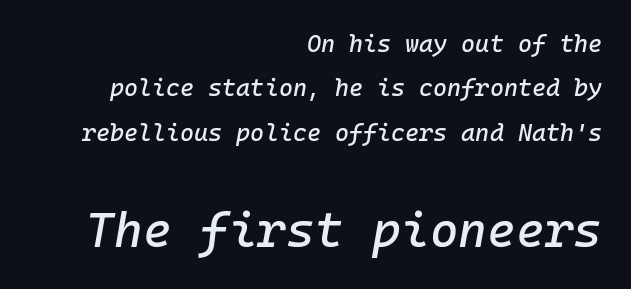
The image shows 49 px text type, italic (leaning right), monospaced; set right-aligned, line spacing 1.85x, normal letter spacing, not underlined; the second (bottom) block is 2.04x larger; low stroke contrast and a medium x-height.
